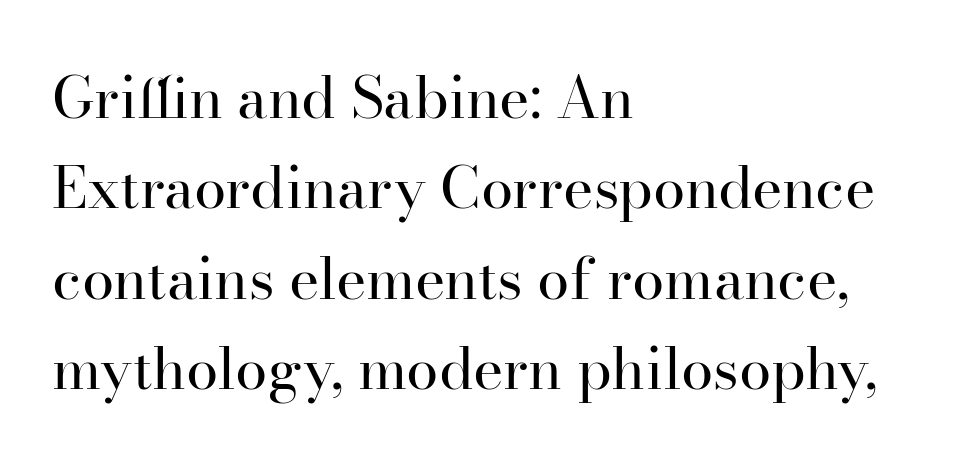
Q: Is the text bold? A: No.
Q: Is the text italic (slanted)? A: No, it is upright.
Q: Is the typeface a serif or a sans-serif typeface? A: Serif.
Q: Is the text underlined? A: No.
Q: How is the paragraph aligned? A: Left-aligned.
Q: Is the spacing between letters normal or unusually wide? A: Normal.
Q: Is the spacing between lines tight, normal or loose? A: Normal.
Q: Width (condensed, normal, or wide)? A: Normal.
Q: Stroke contrast? A: High.
Q: x-height? A: Small.
Q: Monospaced? A: No.
